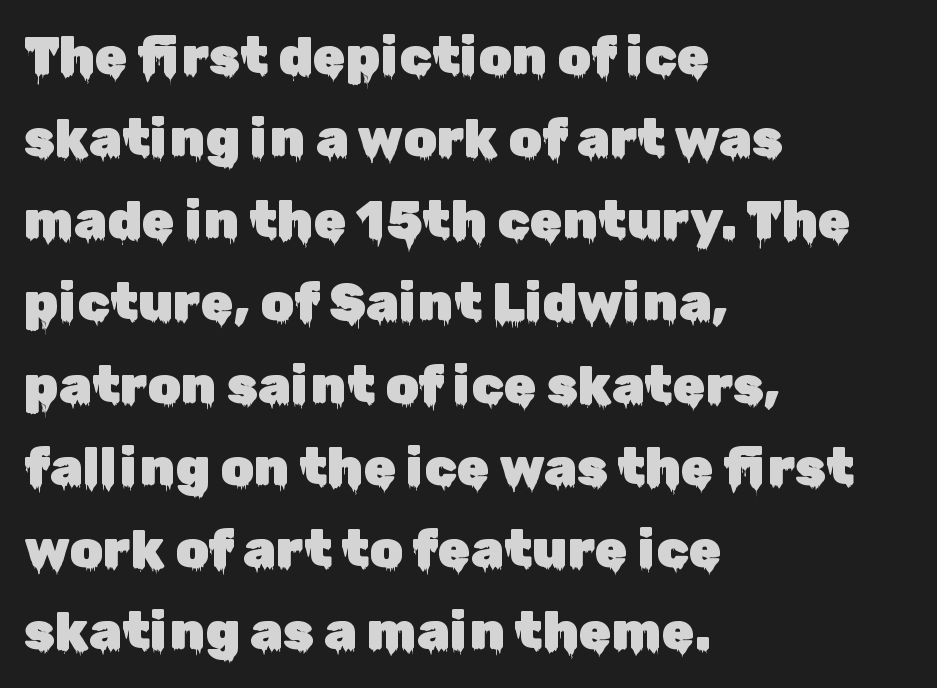
Q: Is the text italic (slanted)? A: No, it is upright.
Q: Is the typeface a serif or a sans-serif typeface? A: Sans-serif.
Q: Is the text underlined? A: No.
Q: How is the paragraph aligned? A: Left-aligned.
Q: Is the spacing between letters normal or unusually wide? A: Normal.
Q: Is the spacing between lines tight, normal or loose? A: Normal.
Q: Width (condensed, normal, or wide)? A: Normal.
Q: Stroke contrast? A: Low.
Q: x-height? A: Medium.
Q: Monospaced? A: No.
